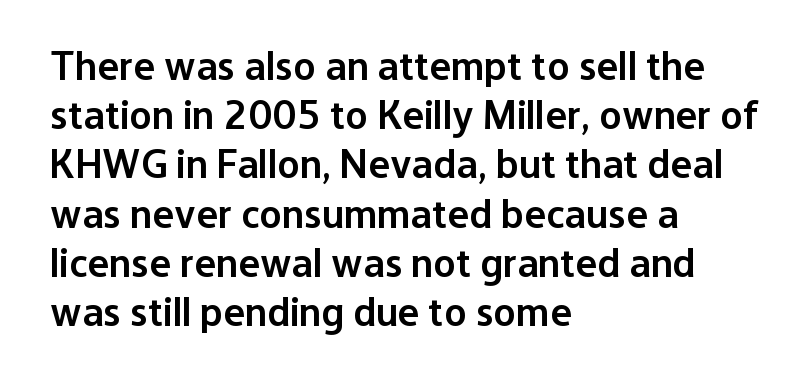
The image shows 41 px semibold sans-serif type, upright; set left-aligned, line spacing 1.2x, normal letter spacing, not underlined; low stroke contrast and a medium x-height.
